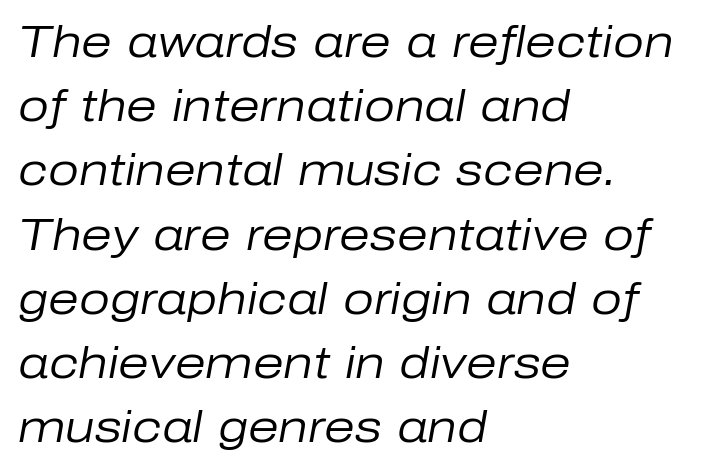
Only glyphs here, with clear space below each row. No extra ink here — the face is not bold. Is there much room between lines? A standard amount, neither cramped nor airy. The rendering uses natural spacing where letterforms have individual widths. Compared with ordinary roman type, these characters are visibly tilted. Here the glyphs are tracked normally, forming tight word shapes.
